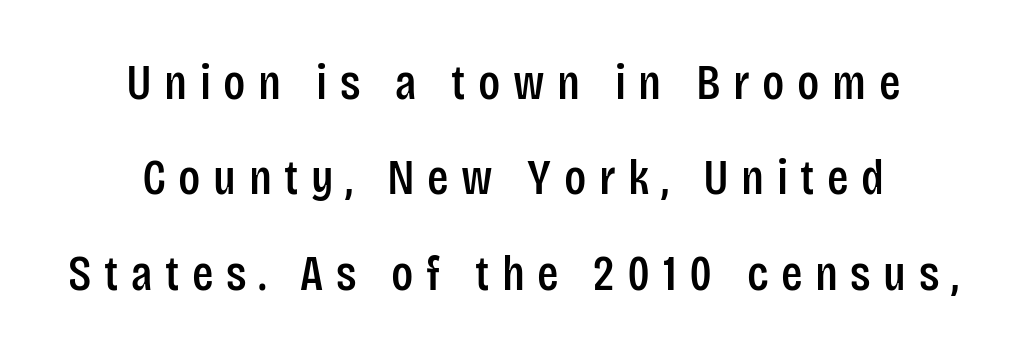
Q: Is the text italic (slanted)? A: No, it is upright.
Q: Is the typeface a serif or a sans-serif typeface? A: Sans-serif.
Q: Is the text underlined? A: No.
Q: How is the paragraph aligned? A: Centered.
Q: Is the spacing between letters normal or unusually wide? A: Unusually wide.
Q: Is the spacing between lines tight, normal or loose? A: Loose.
Q: Width (condensed, normal, or wide)? A: Condensed.
Q: Stroke contrast? A: Low.
Q: x-height? A: Large.
Q: Monospaced? A: No.
